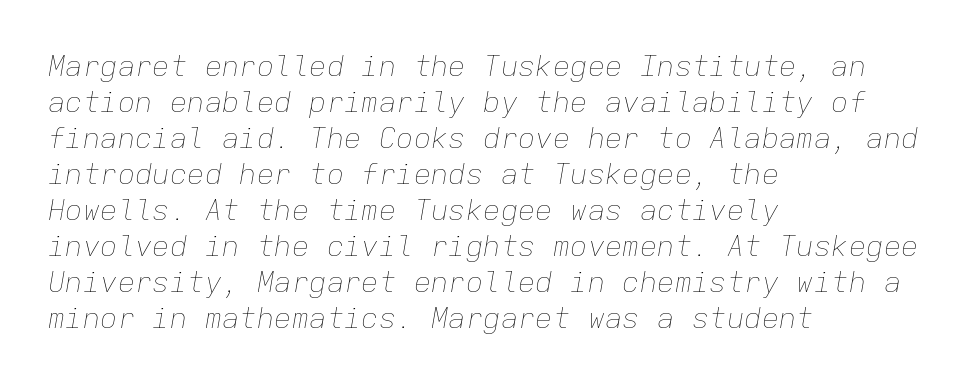
The specimen omits any rule beneath the text block's lines. What stands out about the letter spacing? Nothing — it is the standard amount. Horizontally, the lines are justified to the leading edge only. Spacing verdict: monospaced, one width for all characters. The specimen reads as italic at a glance.
